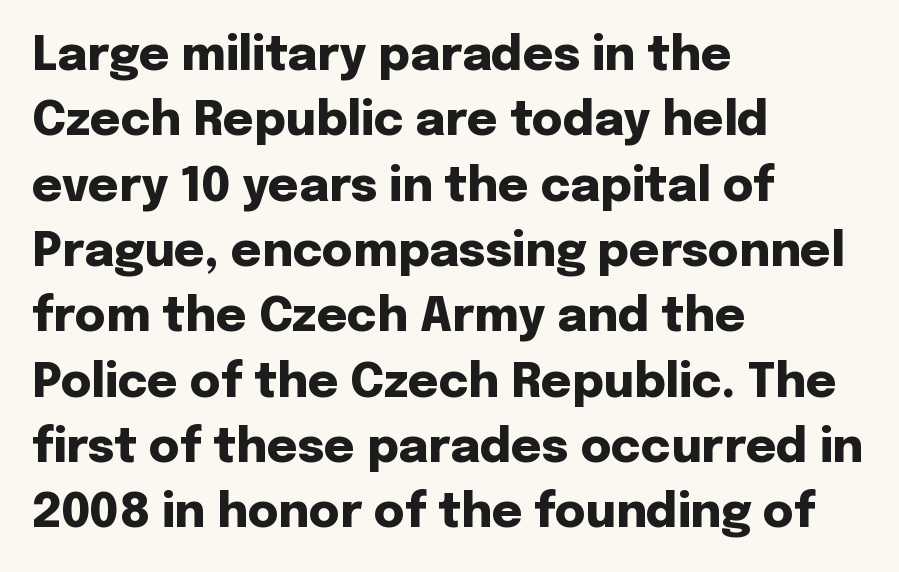
Q: Is the text bold? A: Yes.
Q: Is the text italic (slanted)? A: No, it is upright.
Q: Is the typeface a serif or a sans-serif typeface? A: Sans-serif.
Q: Is the text underlined? A: No.
Q: How is the paragraph aligned? A: Left-aligned.
Q: Is the spacing between letters normal or unusually wide? A: Normal.
Q: Is the spacing between lines tight, normal or loose? A: Normal.
Q: Width (condensed, normal, or wide)? A: Normal.
Q: Stroke contrast? A: Low.
Q: x-height? A: Medium.
Q: Monospaced? A: No.
